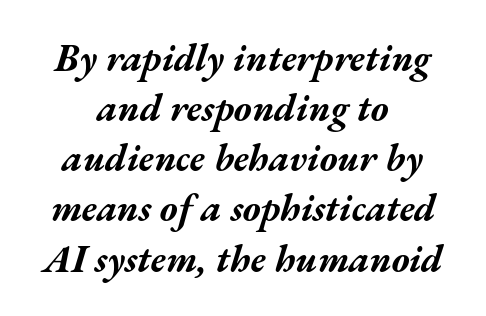
The image shows 38 px bold, wide type, italic (leaning right); set centered, normal line spacing (1.32x), normal letter spacing, not underlined; medium stroke contrast and a medium x-height.
